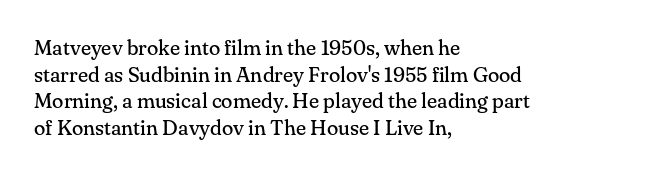
The image shows 21 px text type, upright; set left-aligned, normal line spacing (1.27x), normal letter spacing, not underlined.
